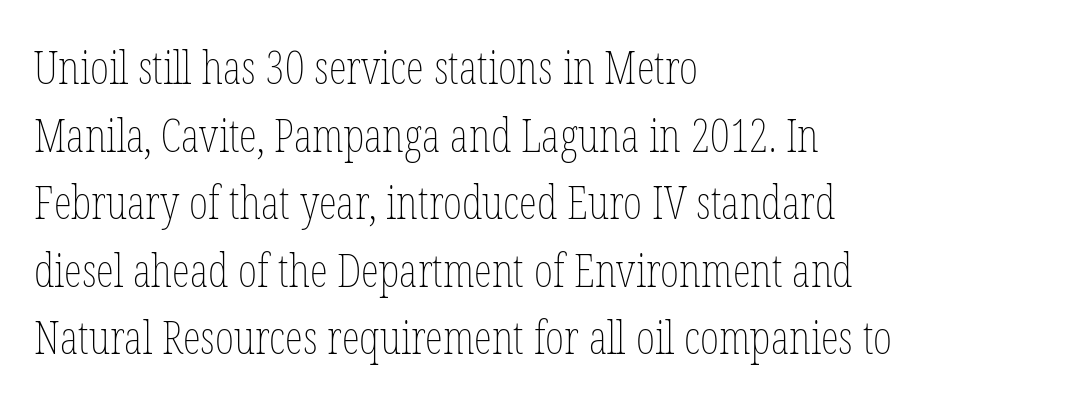
The image shows 46 px thin, condensed type, upright; set left-aligned, normal line spacing (1.47x), normal letter spacing, not underlined; low stroke contrast and a medium x-height.
